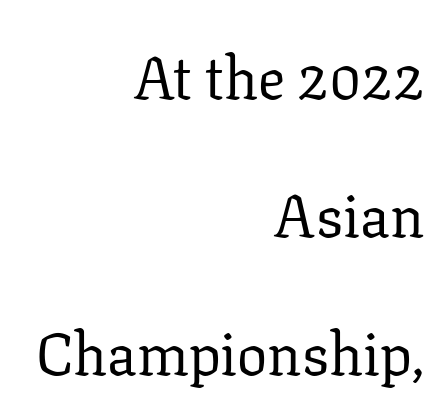
Think of a printed novel: that variable character pitch is what you see here. The passage shown is not bold in any degree. The characters display serif detailing at their extremities. If you drew a ruler down the right edge, every line would touch it.
